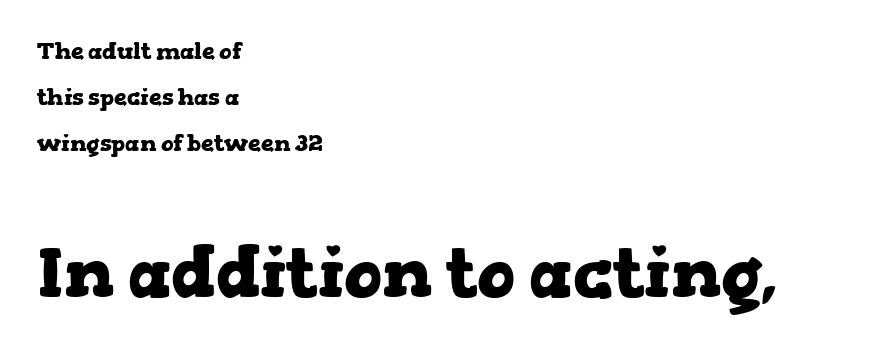
Reading top to bottom, the characters get bigger at the block break. Think of a printed novel: that variable character pitch is what you see here. Has an underline been added? It has not. Style check: upright. Type style note: has serifs. Reading down the block, your eye returns to a fixed left position each line.
